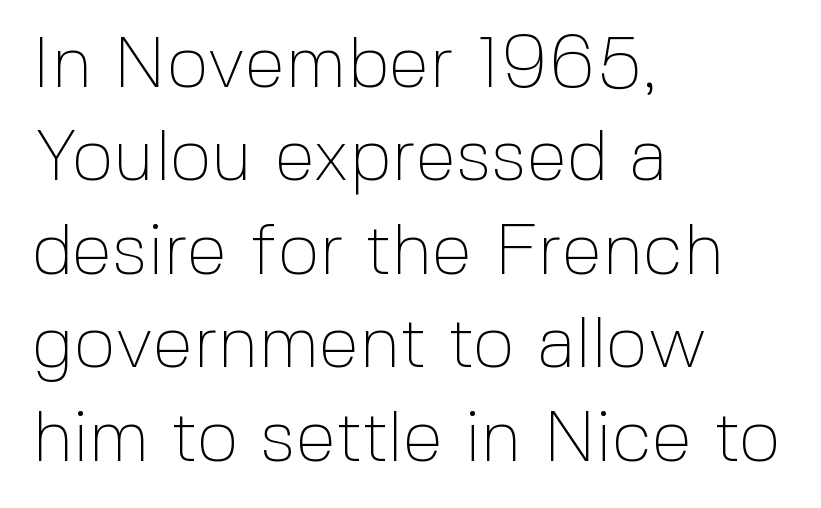
The image shows 73 px thin sans-serif type, upright; set left-aligned, normal line spacing (1.28x), normal letter spacing, not underlined; a medium x-height.
